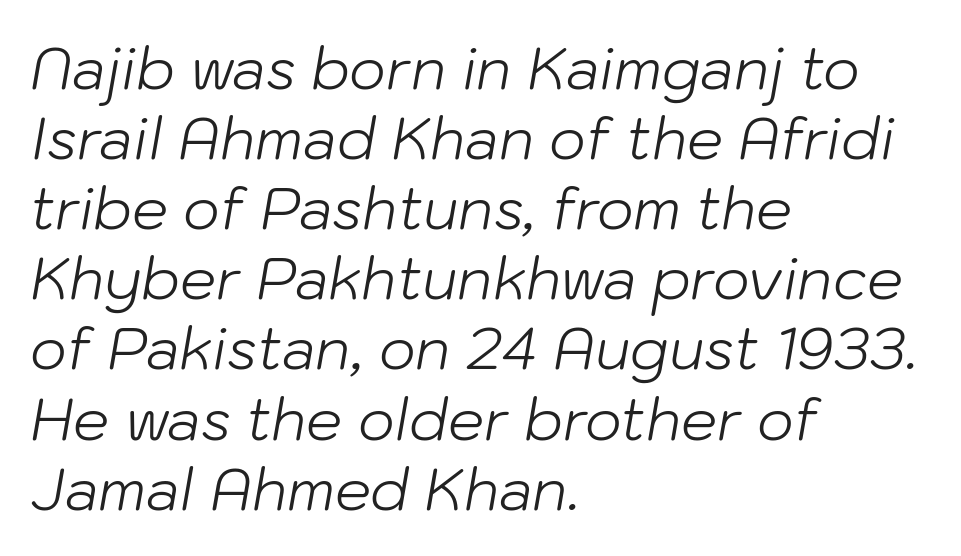
The image shows 57 px light type, italic (leaning right); set left-aligned, line spacing 1.23x, normal letter spacing, not underlined; low stroke contrast and a medium x-height.
